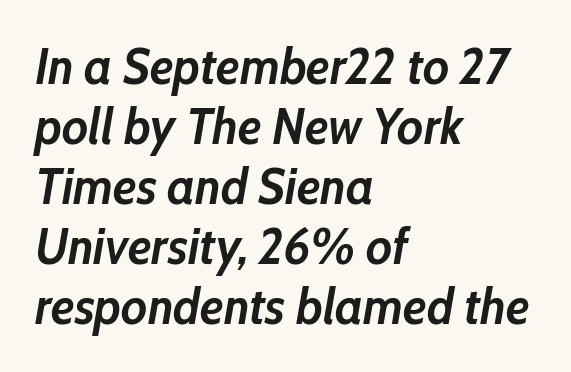
The horizontal fit of the characters is conventional and even. Typographic density is high because the face is bold. Anything drawn beneath the words? Only blank space. Is the type slanted? Yes — the strokes lean at a clear angle.
